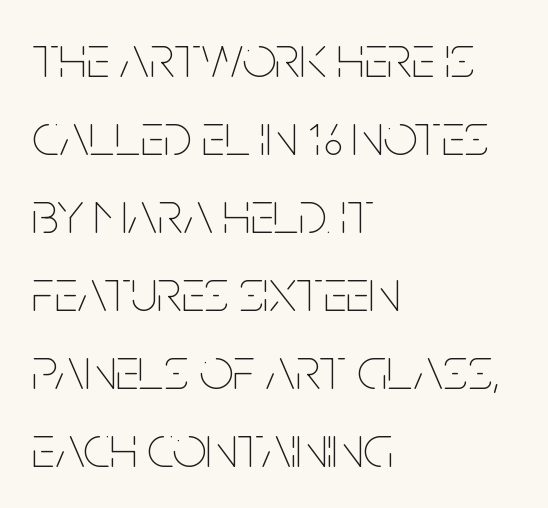
{"italic": "no", "bold": "no", "weight": "thin", "width": "condensed", "stroke_contrast": "low", "x_height": "large", "monospaced": "no", "underline": "no", "align": "left", "line_spacing": "normal", "line_spacing_ratio": 1.3, "letter_spacing": "normal", "letter_spacing_em": 0.0, "glyph_px": 60}
